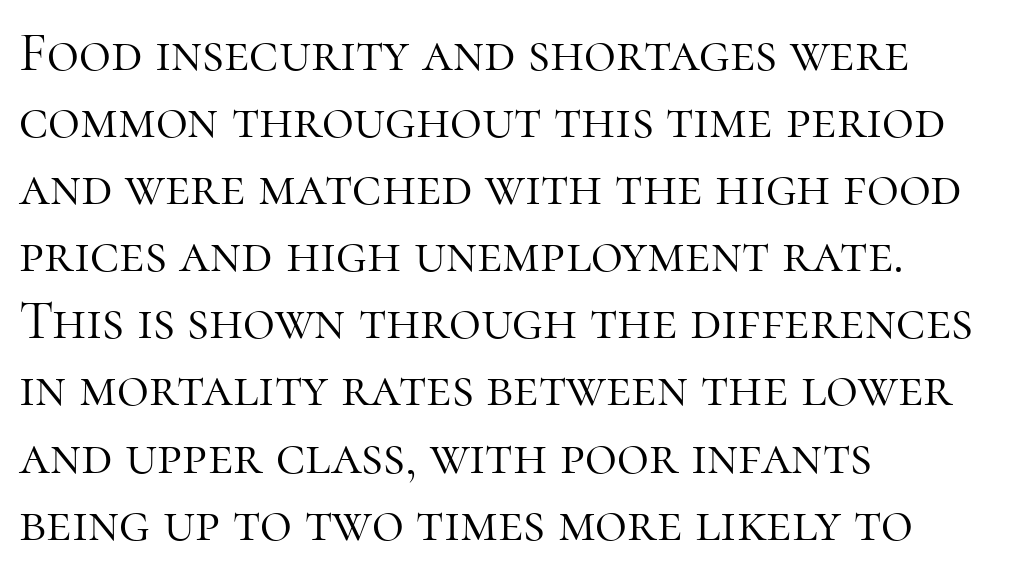
{"serif": "yes", "italic": "no", "bold": "no", "weight": "light", "width": "normal", "stroke_contrast": "high", "x_height": "medium", "monospaced": "no", "underline": "no", "align": "left", "line_spacing_ratio": 1.22, "letter_spacing": "normal", "letter_spacing_em": 0.0, "glyph_px": 55}
